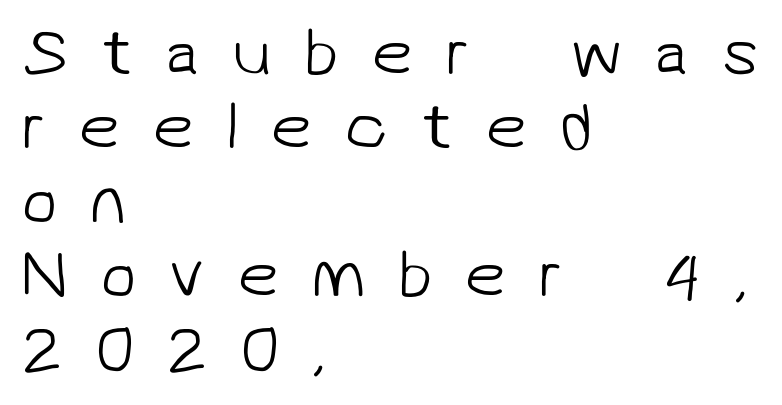
The glyphs in this specimen are sans serif. The space beneath each line is pristine and unruled. Heaviness? Minimal to ordinary, like unemphasized prose. Which margin do the lines hug? The left one — the right edge is uneven.
